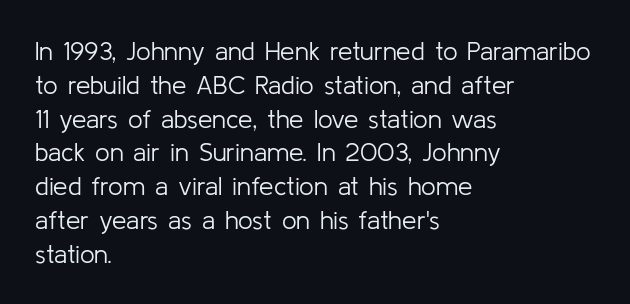
{"italic": "no", "bold": "no", "underline": "no", "align": "left", "line_spacing": "normal", "line_spacing_ratio": 1.3, "letter_spacing": "normal", "letter_spacing_em": 0.0, "glyph_px": 26}
